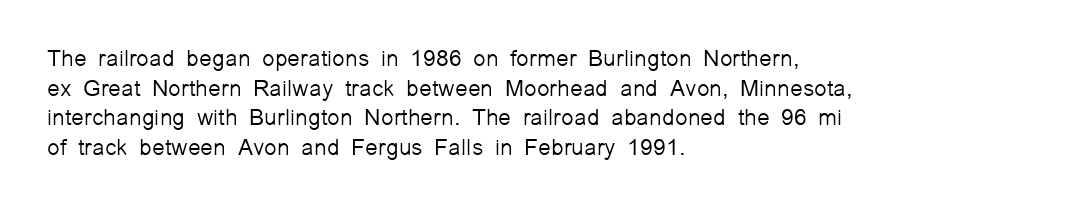
Q: Is the text bold? A: No.
Q: Is the text italic (slanted)? A: No, it is upright.
Q: Is the text underlined? A: No.
Q: How is the paragraph aligned? A: Left-aligned.
Q: Is the spacing between letters normal or unusually wide? A: Normal.
Q: Is the spacing between lines tight, normal or loose? A: Normal.
